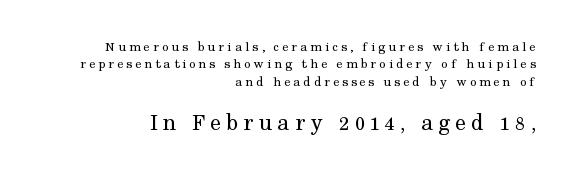
Q: Is the text bold? A: No.
Q: Is the text italic (slanted)? A: No, it is upright.
Q: Is the text underlined? A: No.
Q: How is the paragraph aligned? A: Right-aligned.
Q: Is the spacing between letters normal or unusually wide? A: Unusually wide.
Q: Is the spacing between lines tight, normal or loose? A: Normal.
Q: Which block of text is set in a larger size, the first (top) or the second (bottom)? A: The second (bottom) one.
